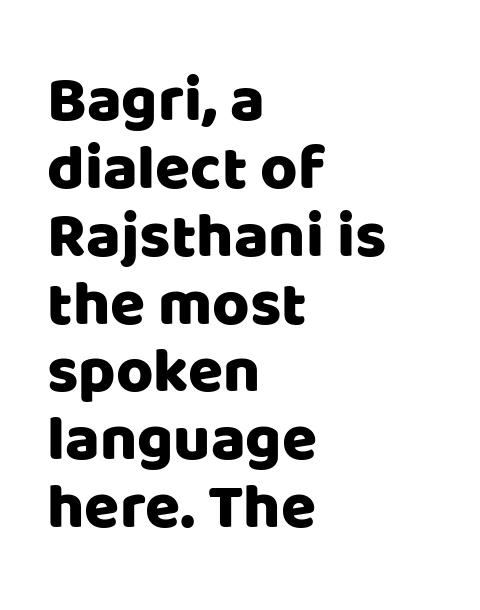
Q: Is the text italic (slanted)? A: No, it is upright.
Q: Is the typeface a serif or a sans-serif typeface? A: Sans-serif.
Q: Is the text underlined? A: No.
Q: How is the paragraph aligned? A: Left-aligned.
Q: Is the spacing between letters normal or unusually wide? A: Normal.
Q: Is the spacing between lines tight, normal or loose? A: Tight.
Q: Width (condensed, normal, or wide)? A: Normal.
Q: Stroke contrast? A: Low.
Q: x-height? A: Large.
Q: Monospaced? A: No.
